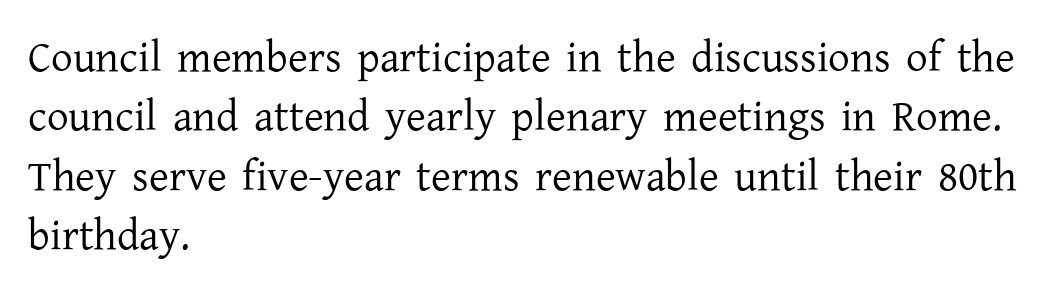
Q: Is the text bold? A: No.
Q: Is the text italic (slanted)? A: No, it is upright.
Q: Is the typeface a serif or a sans-serif typeface? A: Serif.
Q: Is the text underlined? A: No.
Q: How is the paragraph aligned? A: Left-aligned.
Q: Is the spacing between letters normal or unusually wide? A: Normal.
Q: Is the spacing between lines tight, normal or loose? A: Normal.
Q: Width (condensed, normal, or wide)? A: Normal.
Q: Stroke contrast? A: Low.
Q: x-height? A: Medium.
Q: Monospaced? A: No.
